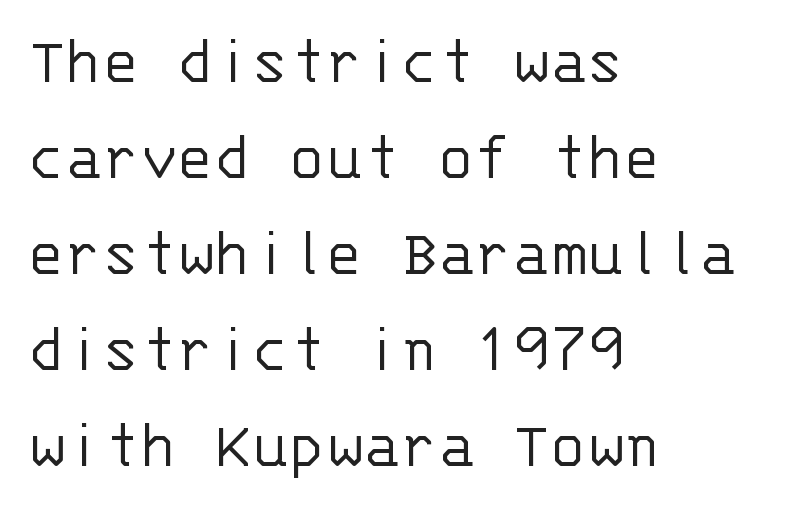
Which margin do the lines hug? The left one — the right edge is uneven. Baseline-to-baseline distance is the conventional proportion of letter height. It's the straight-up-and-down kind of type. The letters sit at their default tracking, neither squeezed nor spread.
